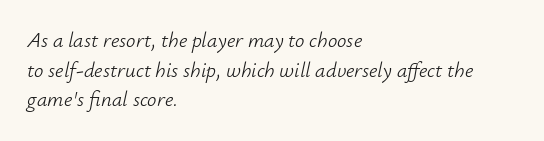
{"italic": "yes", "lean": "right", "slant_degrees": 12, "bold": "no", "underline": "no", "align": "left", "line_spacing": "normal", "line_spacing_ratio": 1.41, "letter_spacing": "normal", "letter_spacing_em": 0.0, "glyph_px": 21}
